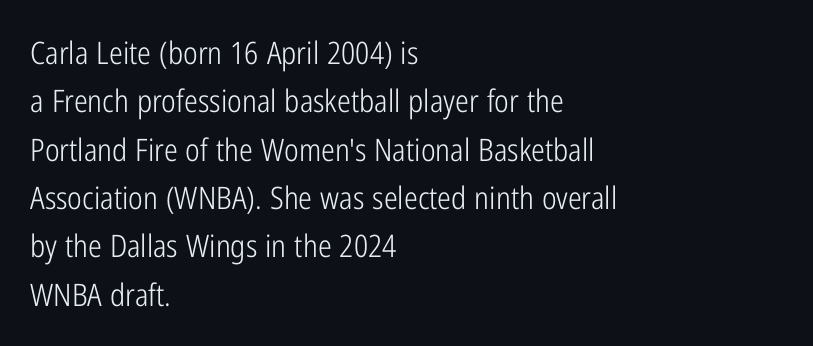
The type family on display is of the sans-serif kind. Standard letterfit; no display-style spreading of the glyphs. Looks like regular typesetting: each glyph gets only the width it needs. Compared with a typical body face, this is equally light or lighter still. The rendering uses a moderate line-height, typical for paragraphs.
